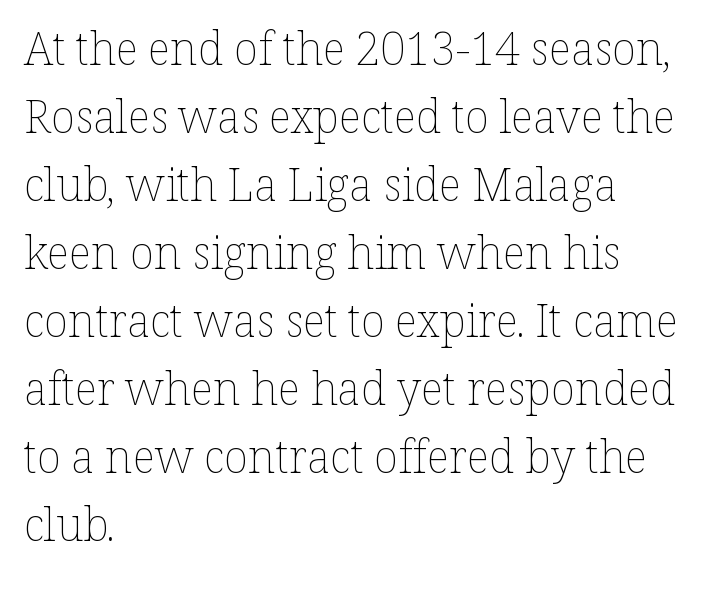
The image shows 45 px thin type, upright; set left-aligned, normal line spacing (1.51x), normal letter spacing, not underlined; low stroke contrast and a medium x-height.
